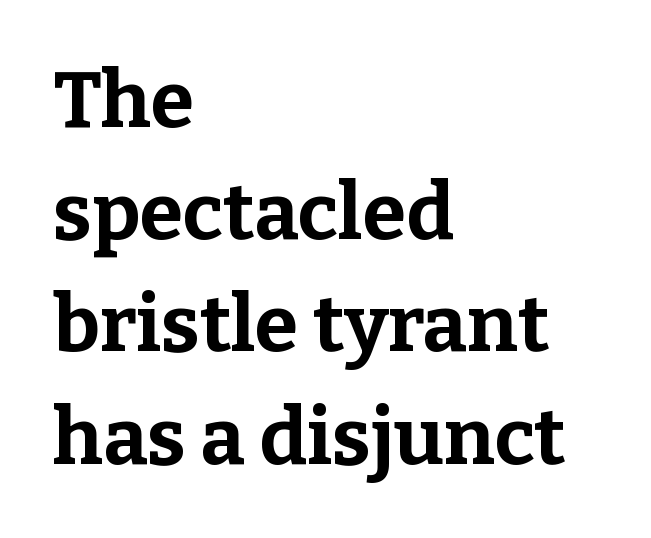
Q: Is the text bold? A: Yes.
Q: Is the text italic (slanted)? A: No, it is upright.
Q: Is the typeface a serif or a sans-serif typeface? A: Serif.
Q: Is the text underlined? A: No.
Q: How is the paragraph aligned? A: Left-aligned.
Q: Is the spacing between letters normal or unusually wide? A: Normal.
Q: Is the spacing between lines tight, normal or loose? A: Normal.
Q: Width (condensed, normal, or wide)? A: Normal.
Q: Stroke contrast? A: Low.
Q: x-height? A: Medium.
Q: Monospaced? A: No.
